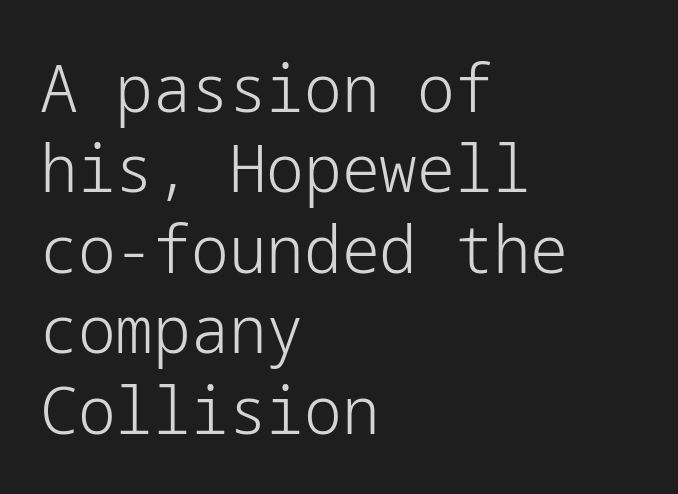
The image shows 67 px light sans-serif type, upright; set left-aligned, line spacing 1.2x, normal letter spacing, not underlined; low stroke contrast and a medium x-height.
